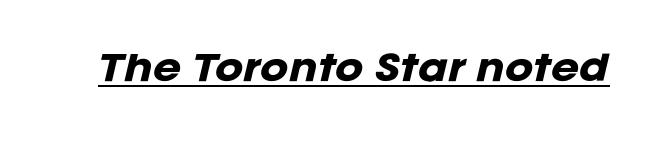
The image shows 34 px heavy type, italic (leaning right); set normal letter spacing, underlined; low stroke contrast and a large x-height.
